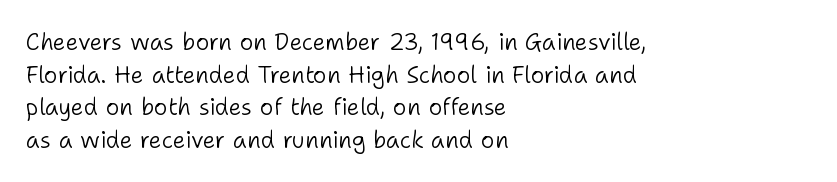
Q: Is the text bold? A: No.
Q: Is the text italic (slanted)? A: No, it is upright.
Q: Is the text underlined? A: No.
Q: How is the paragraph aligned? A: Left-aligned.
Q: Is the spacing between letters normal or unusually wide? A: Normal.
Q: Is the spacing between lines tight, normal or loose? A: Normal.
